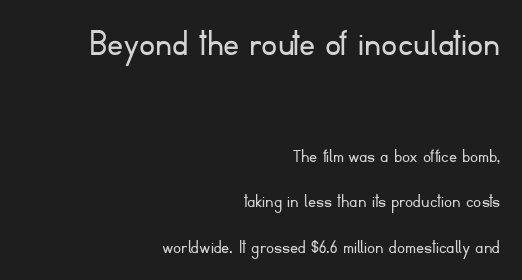
The image shows 40 px light sans-serif type, upright; set right-aligned, loose line spacing (2.27x), normal letter spacing, not underlined; the first (top) block is 2.0x larger; low stroke contrast and a small x-height.
